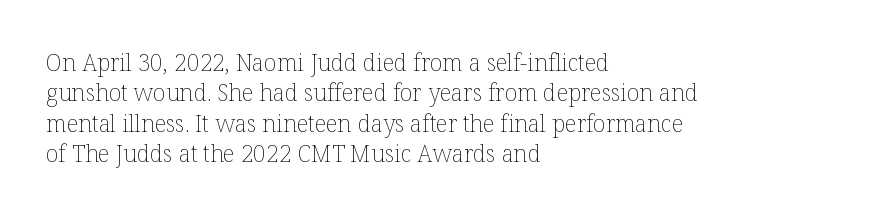
Q: Is the text bold? A: No.
Q: Is the text italic (slanted)? A: No, it is upright.
Q: Is the text underlined? A: No.
Q: How is the paragraph aligned? A: Left-aligned.
Q: Is the spacing between letters normal or unusually wide? A: Normal.
Q: Is the spacing between lines tight, normal or loose? A: Normal.
